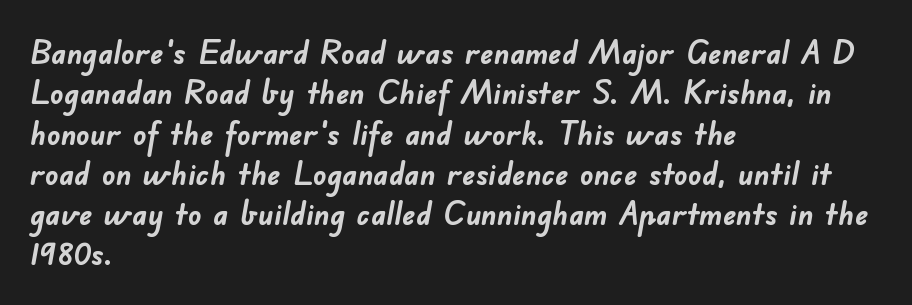
{"serif": "no", "bold": "yes", "weight": "semibold", "width": "normal", "stroke_contrast": "low", "x_height": "small", "monospaced": "no", "underline": "no", "align": "left", "line_spacing_ratio": 1.22, "letter_spacing": "normal", "letter_spacing_em": 0.0, "glyph_px": 33}
